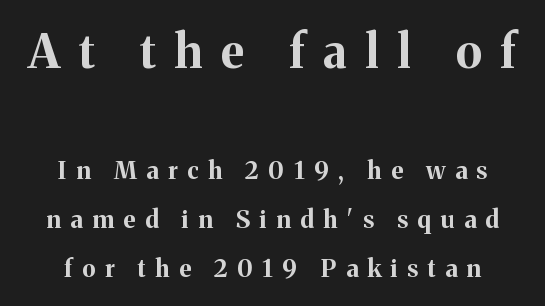
Q: Is the text bold? A: Yes.
Q: Is the text italic (slanted)? A: No, it is upright.
Q: Is the typeface a serif or a sans-serif typeface? A: Serif.
Q: Is the text underlined? A: No.
Q: Is the spacing between letters normal or unusually wide? A: Unusually wide.
Q: Is the spacing between lines tight, normal or loose? A: Loose.
Q: Which block of text is set in a larger size, the first (top) or the second (bottom)? A: The first (top) one.
Q: Width (condensed, normal, or wide)? A: Normal.
Q: Stroke contrast? A: Medium.
Q: x-height? A: Medium.
Q: Monospaced? A: No.
